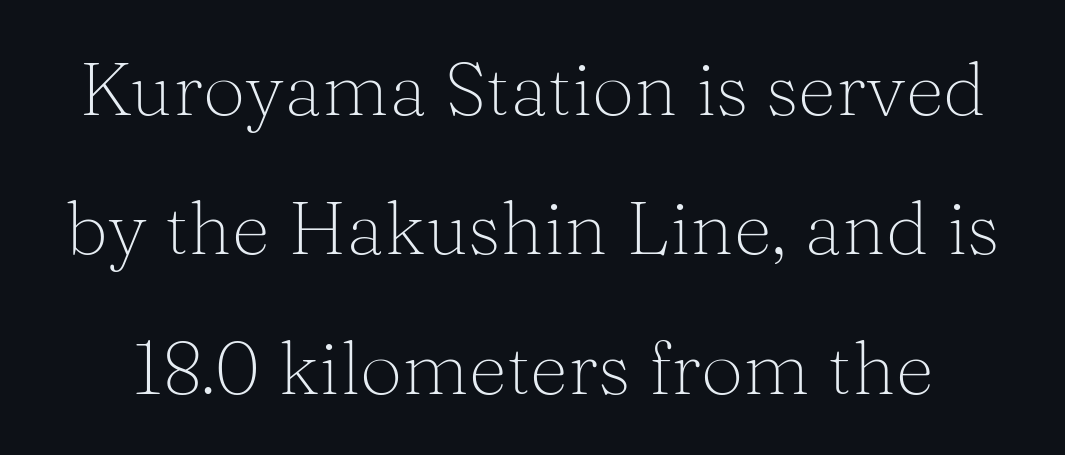
Designer's note — italics off, roman on. Bold? No — there's no thickening of the strokes. Characters follow at the spacing the type designer built in. Spacing verdict: proportional, widths tailored to each character. Stroke terminals: seriffed.
